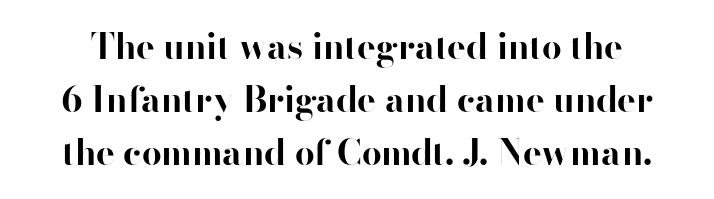
This sample has the flowing, uneven cadence of proportional lettering. Is there any slant? The stems are plumb. A typesetter would call this zero additional tracking. Each new line begins a customary step beneath the previous one.
